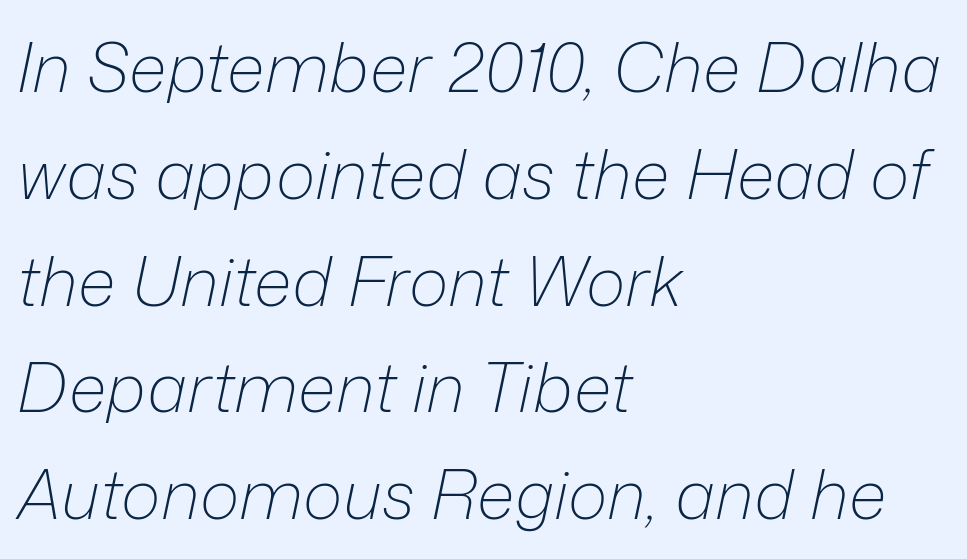
The image shows 68 px light type, italic (leaning right); set left-aligned, normal line spacing (1.57x), normal letter spacing, not underlined; low stroke contrast and a medium x-height.
